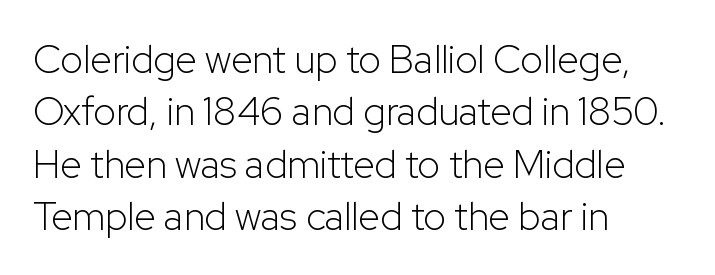
{"serif": "no", "italic": "no", "bold": "no", "weight": "light", "width": "normal", "stroke_contrast": "low", "x_height": "medium", "monospaced": "no", "underline": "no", "align": "left", "line_spacing": "normal", "line_spacing_ratio": 1.34, "letter_spacing": "normal", "letter_spacing_em": 0.0, "glyph_px": 39}
